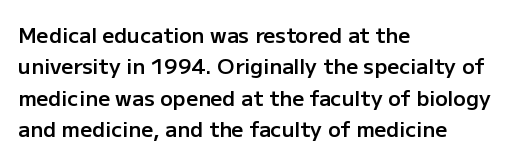
{"italic": "no", "bold": "semi", "underline": "no", "align": "left", "line_spacing": "normal", "line_spacing_ratio": 1.5, "letter_spacing": "normal", "letter_spacing_em": 0.0, "glyph_px": 21}
